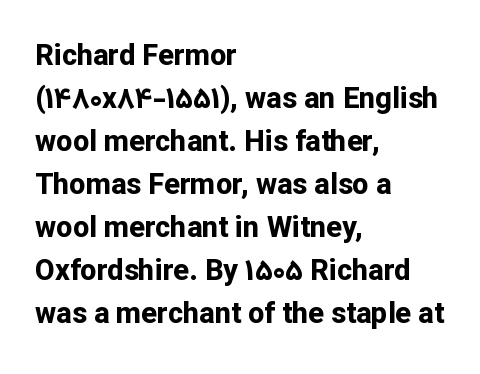
The image shows 29 px bold sans-serif type, upright; set left-aligned, normal line spacing (1.48x), normal letter spacing, not underlined; low stroke contrast and a medium x-height.
